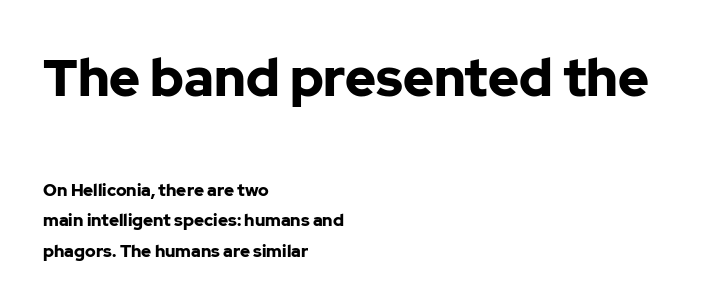
The image shows 52 px bold sans-serif type, upright; set left-aligned, line spacing 1.79x, normal letter spacing, not underlined; the first (top) block is 3.06x larger; low stroke contrast and a medium x-height.
